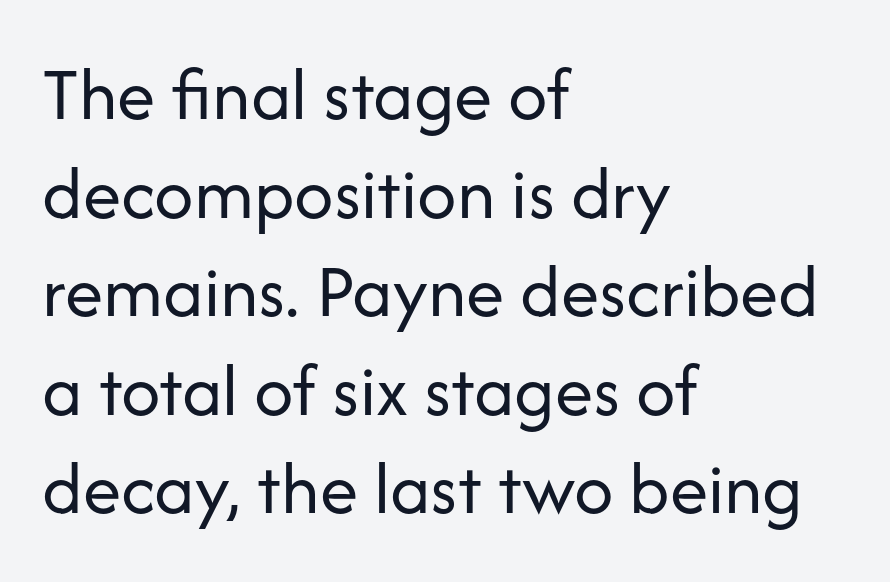
Left-aligned paragraph, ragged on the right. A typesetter would call this proportional, since set widths differ per character. Stroke thickness stays within the range of a standard reading face or lighter. The rendering uses a moderate line-height, typical for paragraphs. Caption: standard tracking, unaltered. Typographically, this falls in the sans-serif category.
